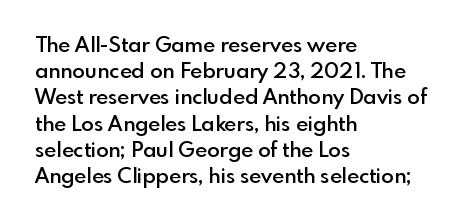
The image shows 21 px text type, upright; set left-aligned, normal line spacing (1.25x), normal letter spacing, not underlined.
